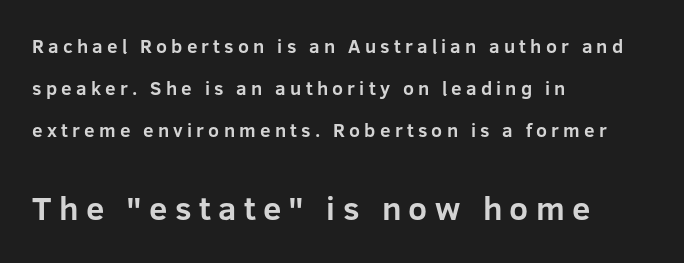
Q: Is the text bold? A: Yes.
Q: Is the text italic (slanted)? A: No, it is upright.
Q: Is the typeface a serif or a sans-serif typeface? A: Sans-serif.
Q: Is the text underlined? A: No.
Q: How is the paragraph aligned? A: Left-aligned.
Q: Is the spacing between letters normal or unusually wide? A: Unusually wide.
Q: Is the spacing between lines tight, normal or loose? A: Loose.
Q: Which block of text is set in a larger size, the first (top) or the second (bottom)? A: The second (bottom) one.
Q: Width (condensed, normal, or wide)? A: Normal.
Q: Stroke contrast? A: Low.
Q: x-height? A: Medium.
Q: Monospaced? A: No.
